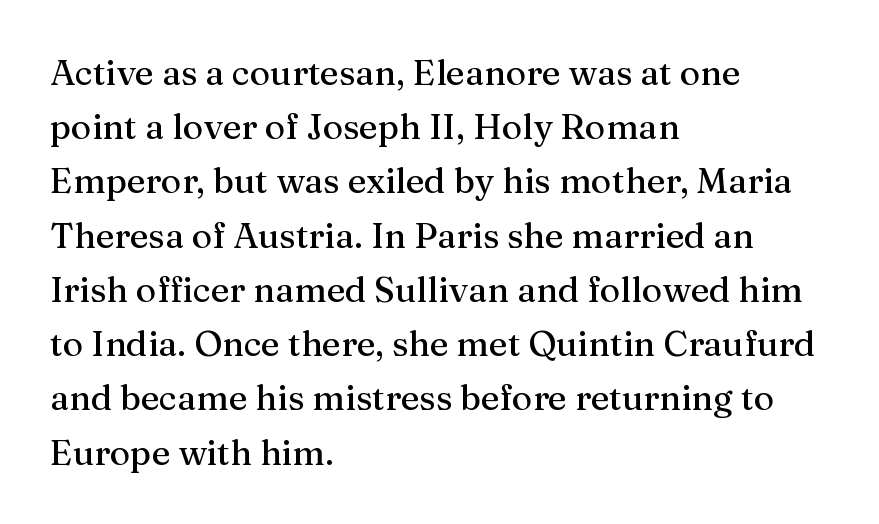
The image shows 35 px serif type, upright; set left-aligned, normal line spacing (1.55x), normal letter spacing, not underlined; medium stroke contrast and a medium x-height.
